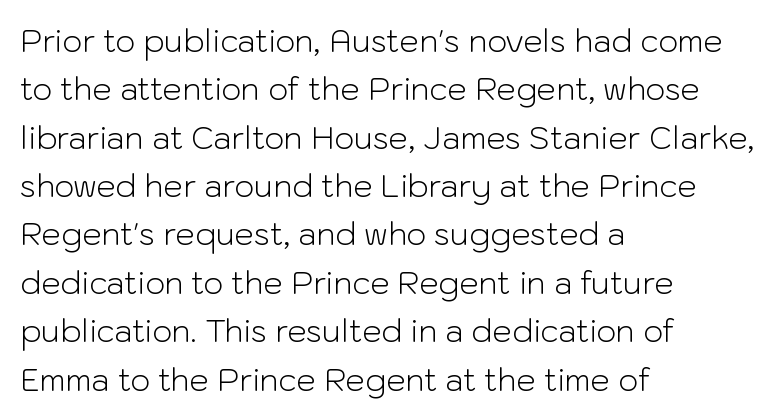
Does the lettering tilt? It doesn't — this is upright. Underlining? Definitely not there. There is no visible air inserted between adjacent glyphs. The lines sit at an ordinary, default distance from one another. Typeset ragged right — the left edge is the straight one. Do the characters align in a grid? No, the font is proportional.
